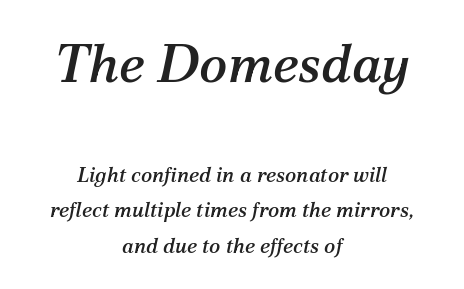
Q: Is the text italic (slanted)? A: Yes, it leans right by about 12 degrees.
Q: Is the typeface a serif or a sans-serif typeface? A: Serif.
Q: Is the text underlined? A: No.
Q: How is the paragraph aligned? A: Centered.
Q: Is the spacing between letters normal or unusually wide? A: Normal.
Q: Is the spacing between lines tight, normal or loose? A: Normal.
Q: Which block of text is set in a larger size, the first (top) or the second (bottom)? A: The first (top) one.
Q: Width (condensed, normal, or wide)? A: Normal.
Q: Stroke contrast? A: Medium.
Q: x-height? A: Medium.
Q: Monospaced? A: No.
